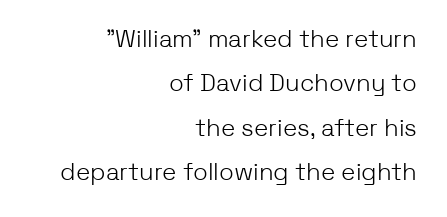
The image shows 24 px text type, upright; set right-aligned, line spacing 1.85x, normal letter spacing, not underlined.
